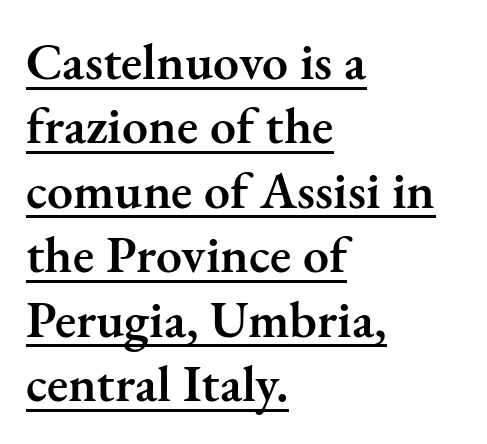
Q: Is the text bold? A: Semi-bold.
Q: Is the text italic (slanted)? A: No, it is upright.
Q: Is the typeface a serif or a sans-serif typeface? A: Serif.
Q: Is the text underlined? A: Yes.
Q: How is the paragraph aligned? A: Left-aligned.
Q: Is the spacing between letters normal or unusually wide? A: Normal.
Q: Width (condensed, normal, or wide)? A: Normal.
Q: Stroke contrast? A: Medium.
Q: x-height? A: Small.
Q: Monospaced? A: No.
